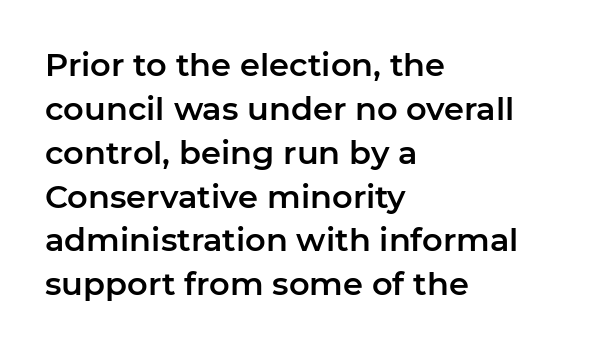
{"serif": "no", "italic": "no", "width": "normal", "stroke_contrast": "low", "x_height": "medium", "monospaced": "no", "underline": "no", "align": "left", "line_spacing": "normal", "line_spacing_ratio": 1.37, "letter_spacing": "normal", "letter_spacing_em": 0.0, "glyph_px": 32}
